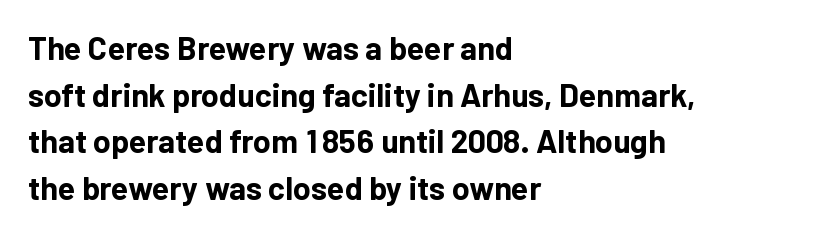
{"serif": "no", "italic": "no", "bold": "yes", "weight": "bold", "width": "normal", "stroke_contrast": "low", "x_height": "medium", "monospaced": "no", "underline": "no", "align": "left", "line_spacing": "normal", "line_spacing_ratio": 1.46, "letter_spacing": "normal", "letter_spacing_em": 0.0, "glyph_px": 32}
